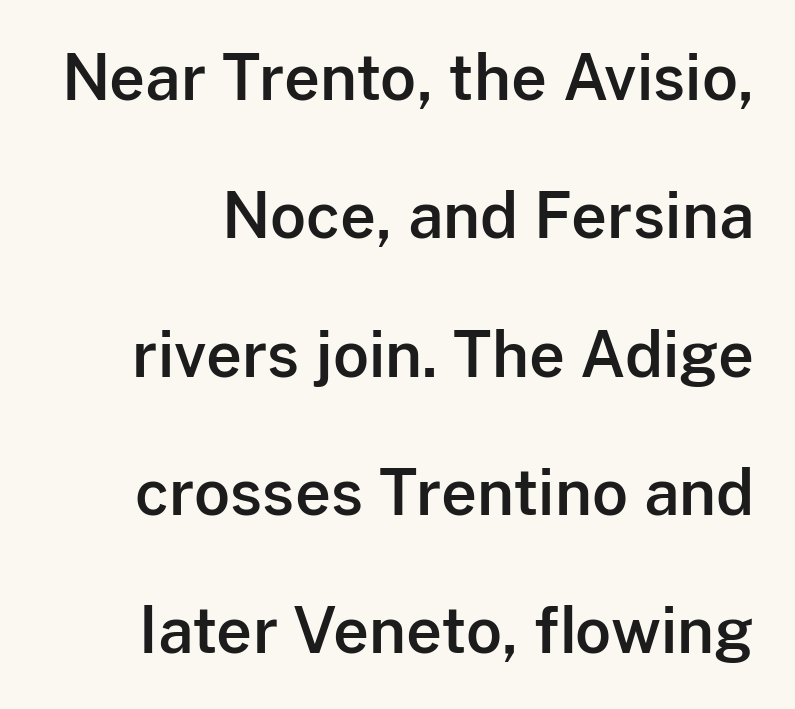
Rule under the text: the space is simply empty. The block of text is sparse from top to bottom, with ample space between rows. Spacing verdict: proportional, widths tailored to each character. In terms of letterspacing, this is plain default setting. Ascenders rise straight up at ninety degrees. Are there feet on the stems? There aren't — it's a sans.
